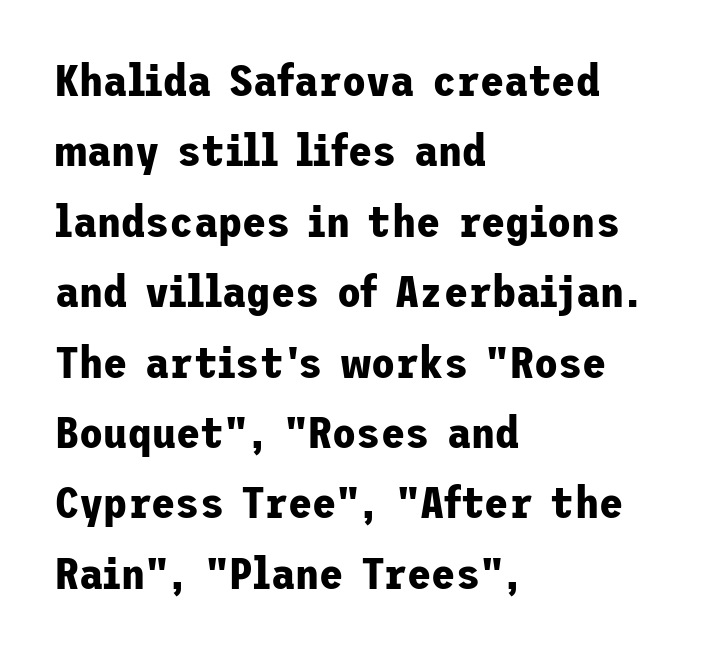
Q: Is the text bold? A: Yes.
Q: Is the text italic (slanted)? A: No, it is upright.
Q: Is the typeface a serif or a sans-serif typeface? A: Sans-serif.
Q: Is the text underlined? A: No.
Q: How is the paragraph aligned? A: Left-aligned.
Q: Is the spacing between letters normal or unusually wide? A: Normal.
Q: Is the spacing between lines tight, normal or loose? A: Normal.
Q: Width (condensed, normal, or wide)? A: Normal.
Q: Stroke contrast? A: Low.
Q: x-height? A: Medium.
